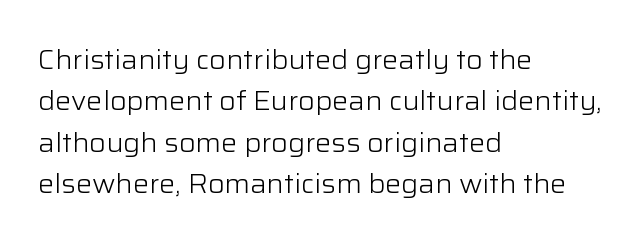
Q: Is the text bold? A: No.
Q: Is the text italic (slanted)? A: No, it is upright.
Q: Is the text underlined? A: No.
Q: How is the paragraph aligned? A: Left-aligned.
Q: Is the spacing between letters normal or unusually wide? A: Normal.
Q: Is the spacing between lines tight, normal or loose? A: Normal.
